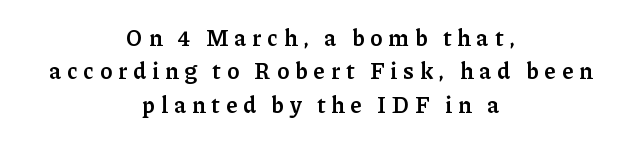
{"italic": "no", "bold": "semi", "underline": "no", "align": "center", "line_spacing": "normal", "line_spacing_ratio": 1.45, "letter_spacing": "wide", "letter_spacing_em": 0.27, "glyph_px": 23}
